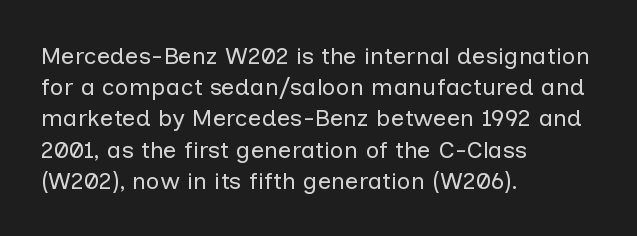
Q: Is the text bold? A: No.
Q: Is the text italic (slanted)? A: No, it is upright.
Q: Is the text underlined? A: No.
Q: How is the paragraph aligned? A: Left-aligned.
Q: Is the spacing between letters normal or unusually wide? A: Normal.
Q: Is the spacing between lines tight, normal or loose? A: Normal.
